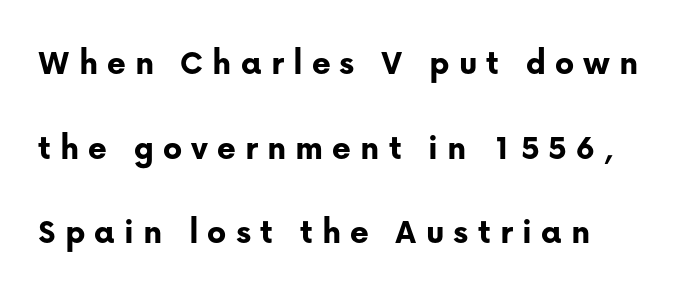
The image shows 36 px bold sans-serif type, upright; set loose line spacing (2.35x), unusually wide letter spacing (+0.25 em), not underlined; low stroke contrast and a medium x-height.
